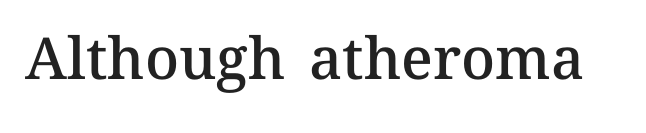
Q: Is the text bold? A: Semi-bold.
Q: Is the text italic (slanted)? A: No, it is upright.
Q: Is the text underlined? A: No.
Q: Is the spacing between letters normal or unusually wide? A: Normal.
Q: Width (condensed, normal, or wide)? A: Normal.
Q: Stroke contrast? A: Medium.
Q: x-height? A: Medium.
Q: Monospaced? A: No.
